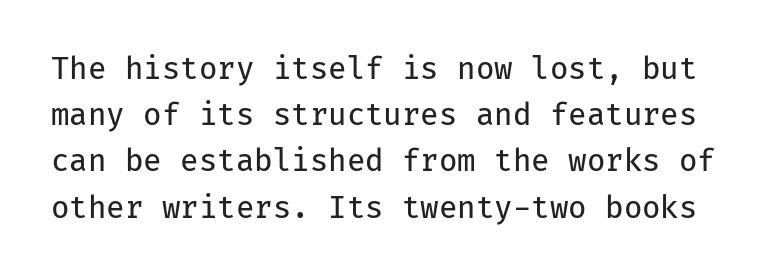
Letterform terminals end flat and unadorned throughout the passage. Quick note: underline off. The rendering uses typewriter-style spacing with identical character cells. These lines keep a tight, regular rhythm from letter to letter.
